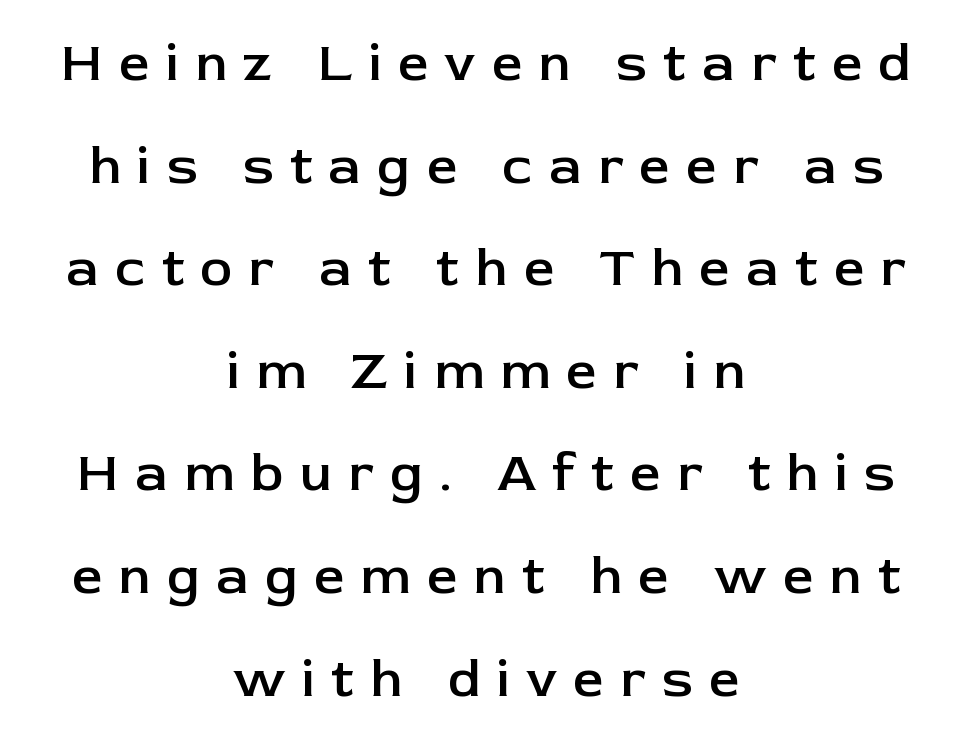
Q: Is the text bold? A: Semi-bold.
Q: Is the text italic (slanted)? A: No, it is upright.
Q: Is the typeface a serif or a sans-serif typeface? A: Sans-serif.
Q: Is the text underlined? A: No.
Q: How is the paragraph aligned? A: Centered.
Q: Is the spacing between letters normal or unusually wide? A: Unusually wide.
Q: Is the spacing between lines tight, normal or loose? A: Loose.
Q: Width (condensed, normal, or wide)? A: Normal.
Q: Stroke contrast? A: Low.
Q: x-height? A: Medium.
Q: Monospaced? A: No.
